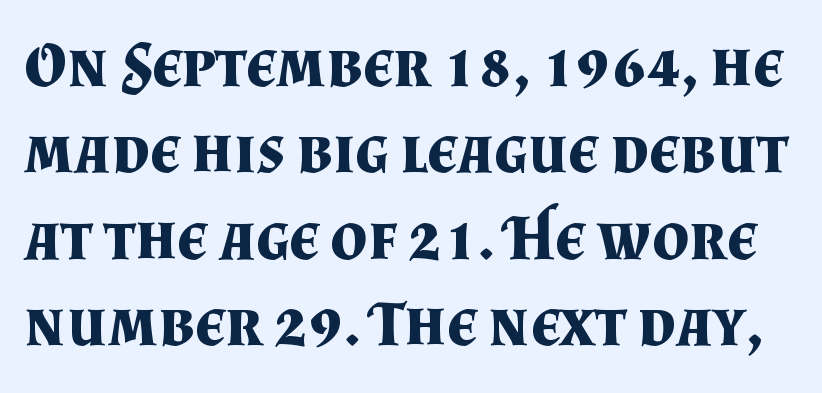
Q: Is the text bold? A: Yes.
Q: Is the text italic (slanted)? A: No, it is upright.
Q: Is the typeface a serif or a sans-serif typeface? A: Serif.
Q: Is the text underlined? A: No.
Q: Is the spacing between letters normal or unusually wide? A: Normal.
Q: Is the spacing between lines tight, normal or loose? A: Normal.
Q: Width (condensed, normal, or wide)? A: Normal.
Q: Stroke contrast? A: Medium.
Q: x-height? A: Small.
Q: Monospaced? A: No.
